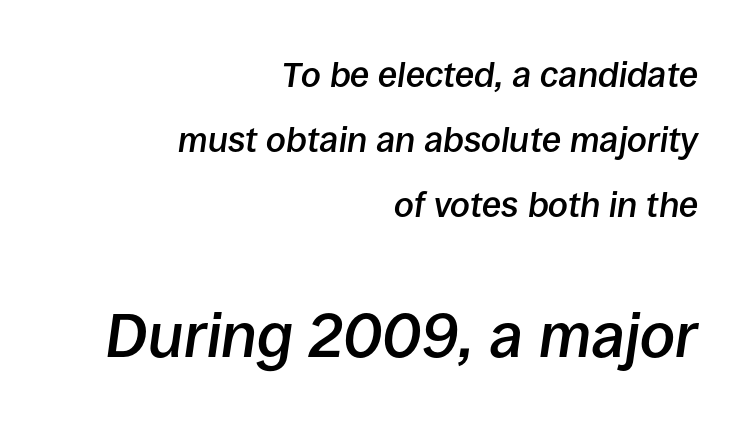
The image shows 62 px semibold type, italic (leaning right); set right-aligned, line spacing 1.86x, normal letter spacing, not underlined; the second (bottom) block is 1.77x larger; low stroke contrast and a large x-height.
